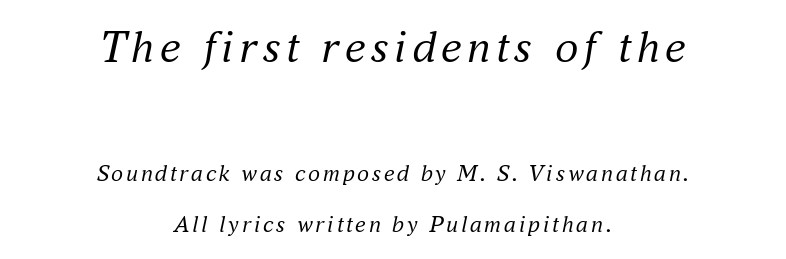
{"serif": "yes", "italic": "yes", "lean": "right", "slant_degrees": 16, "bold": "no", "weight": "regular", "width": "normal", "stroke_contrast": "medium", "x_height": "small", "monospaced": "no", "underline": "no", "align": "center", "line_spacing": "loose", "line_spacing_ratio": 2.15, "larger_block": "first", "size_ratio": 1.96, "glyph_px": 47}
